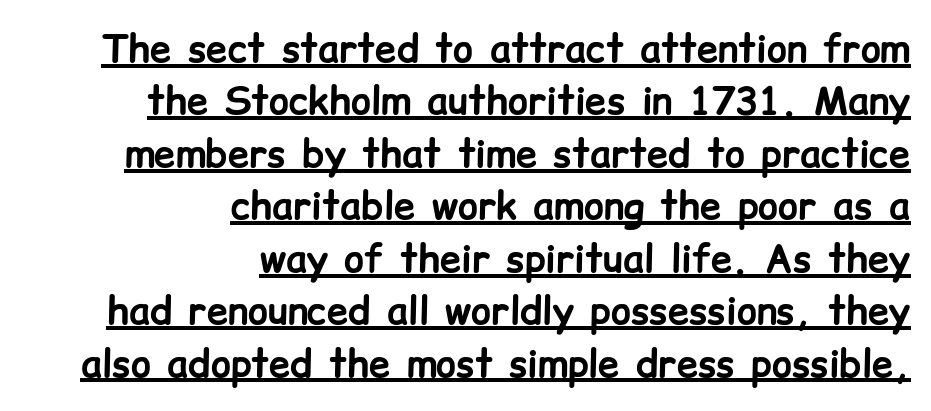
{"serif": "no", "italic": "no", "bold": "yes", "weight": "bold", "width": "normal", "stroke_contrast": "low", "x_height": "medium", "monospaced": "no", "underline": "yes", "align": "right", "line_spacing": "normal", "line_spacing_ratio": 1.38, "letter_spacing": "normal", "letter_spacing_em": 0.0, "glyph_px": 38}
